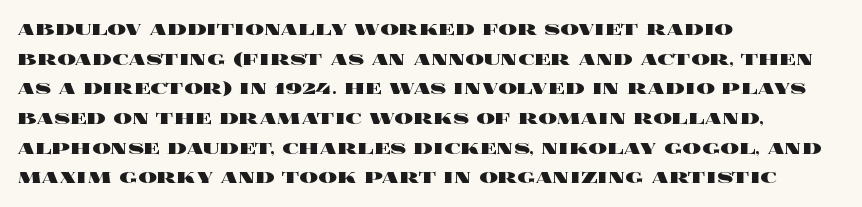
Is there any slant? The stems are plumb. Nothing unusual about the tracking: characters are spaced as the font intends. These words are printed bold, with thick strokes throughout. Evenly set lines give the paragraph a standard silhouette.
